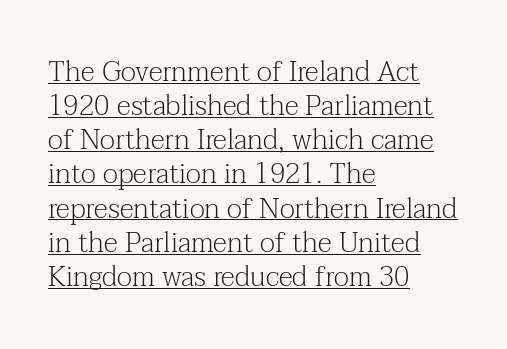
The image shows 28 px light serif type, upright; set left-aligned, line spacing 1.22x, normal letter spacing, underlined; medium stroke contrast and a medium x-height.
